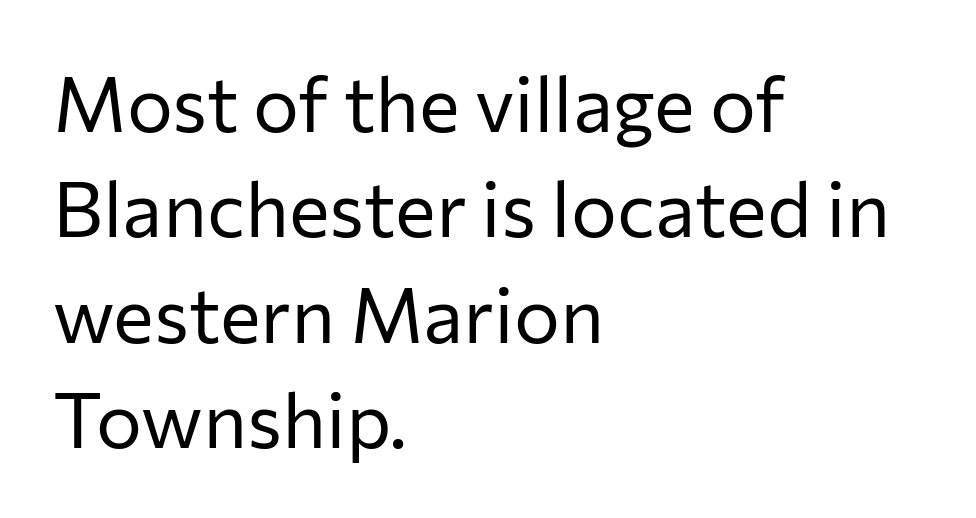
Which margin do the lines hug? The left one — the right edge is uneven. The face used here is proportionally spaced, like ordinary book or web type. Stems and bowls with no extra thickness — not bold. The zone under the glyphs is completely vacant. Short note: letters normally spaced. To sum up the face: it is a sans, with no serifs.
